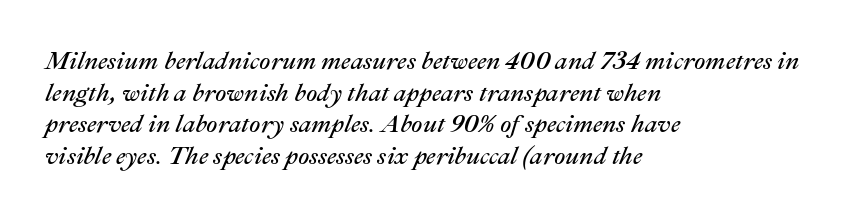
Alignment: flush left. The space directly below the letters is spotless. Characters are canted at an angle relative to the baseline's perpendicular. Each word holds together tightly as a unit, with standard inter-letter gaps. Students, observe: this is what conventionally led text looks like. Nothing heavy about these letters — not bold at all.
